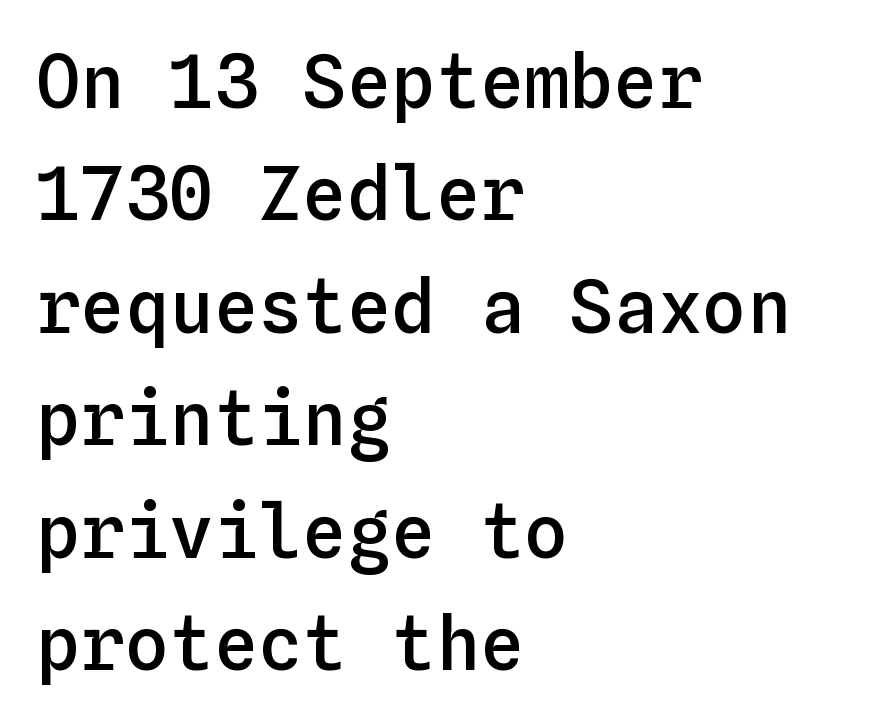
{"italic": "no", "bold": "semi", "weight": "semibold", "width": "normal", "stroke_contrast": "low", "x_height": "medium", "monospaced": "yes", "underline": "no", "align": "left", "line_spacing": "normal", "line_spacing_ratio": 1.52, "letter_spacing": "normal", "letter_spacing_em": 0.0, "glyph_px": 74}
